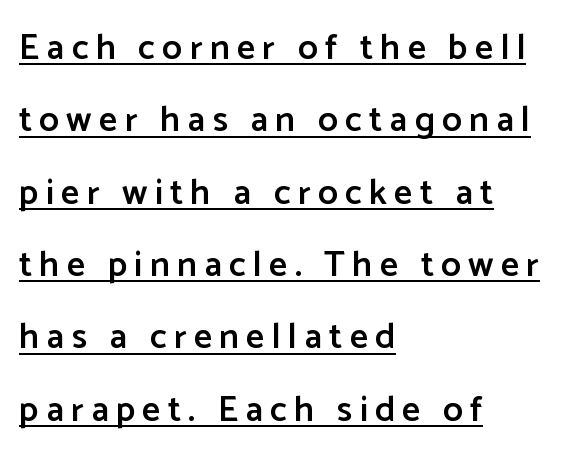
Q: Is the text bold? A: Semi-bold.
Q: Is the text italic (slanted)? A: No, it is upright.
Q: Is the typeface a serif or a sans-serif typeface? A: Sans-serif.
Q: Is the text underlined? A: Yes.
Q: How is the paragraph aligned? A: Left-aligned.
Q: Is the spacing between letters normal or unusually wide? A: Unusually wide.
Q: Is the spacing between lines tight, normal or loose? A: Loose.
Q: Width (condensed, normal, or wide)? A: Normal.
Q: Stroke contrast? A: Low.
Q: x-height? A: Medium.
Q: Monospaced? A: No.
